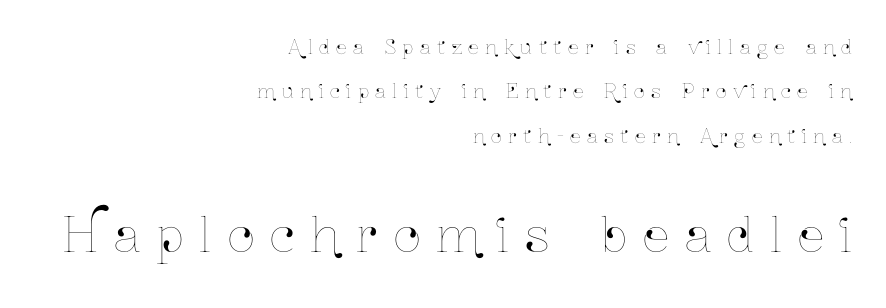
The passage shown is not underscored anywhere. Each new line begins a long way beneath the previous one. Do the letters lean? They stand straight. You could only call the tracking loose — the letters float apart. The later block is typeset at a bigger size than the earlier block.
